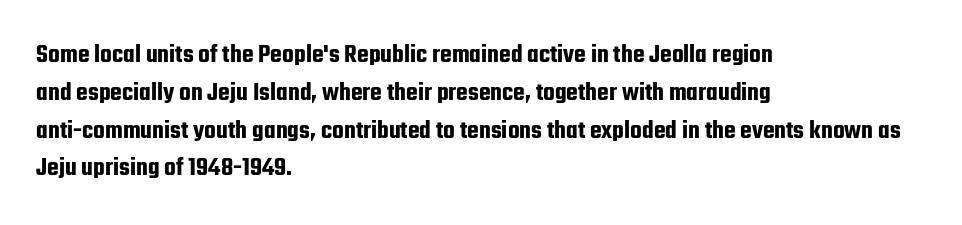
Q: Is the text italic (slanted)? A: No, it is upright.
Q: Is the text underlined? A: No.
Q: How is the paragraph aligned? A: Left-aligned.
Q: Is the spacing between letters normal or unusually wide? A: Normal.
Q: Is the spacing between lines tight, normal or loose? A: Normal.
